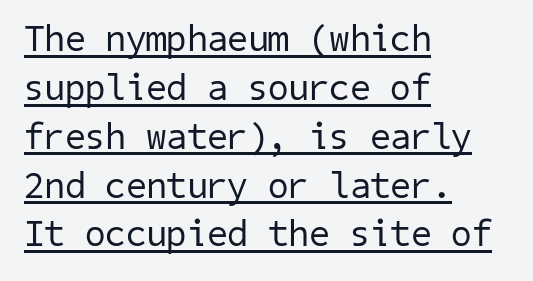
Q: Is the text bold? A: No.
Q: Is the typeface a serif or a sans-serif typeface? A: Sans-serif.
Q: Is the text underlined? A: Yes.
Q: How is the paragraph aligned? A: Left-aligned.
Q: Is the spacing between letters normal or unusually wide? A: Normal.
Q: Is the spacing between lines tight, normal or loose? A: Normal.
Q: Width (condensed, normal, or wide)? A: Normal.
Q: Stroke contrast? A: Low.
Q: x-height? A: Medium.
